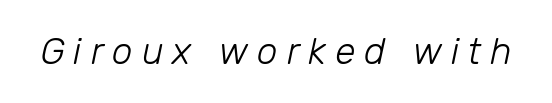
The image shows 37 px light type, italic (leaning right); set unusually wide letter spacing (+0.24 em), not underlined; low stroke contrast and a medium x-height.
